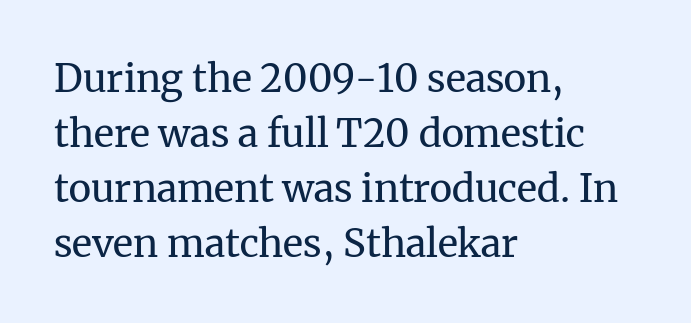
Is there much room between lines? A standard amount, neither cramped nor airy. The characters are drawn with everyday or finer stroke widths. Italic? Not at all — the glyphs are vertical. Do the characters align in a grid? No, the font is proportional. These lines stack with their left ends in a neat column. Type without underlining.
